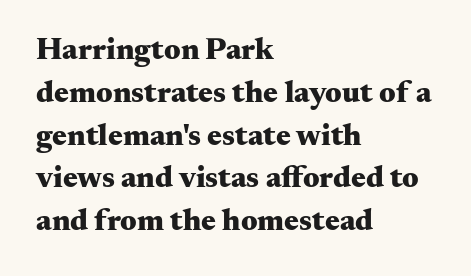
Q: Is the text bold? A: Yes.
Q: Is the text italic (slanted)? A: No, it is upright.
Q: Is the typeface a serif or a sans-serif typeface? A: Serif.
Q: Is the text underlined? A: No.
Q: How is the paragraph aligned? A: Left-aligned.
Q: Is the spacing between letters normal or unusually wide? A: Normal.
Q: Is the spacing between lines tight, normal or loose? A: Normal.
Q: Width (condensed, normal, or wide)? A: Wide.
Q: Stroke contrast? A: Medium.
Q: x-height? A: Small.
Q: Monospaced? A: No.
